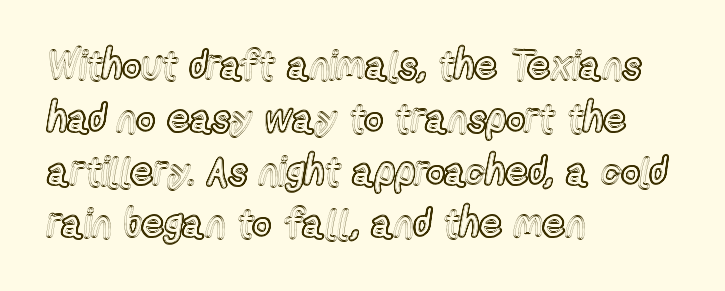
Line starts are locked; line ends wander. Here the designer chose a conventional face with non-uniform glyph widths. Glance below the letters and you will spot only blank space. Nobody touched the tracking dial on this one.
